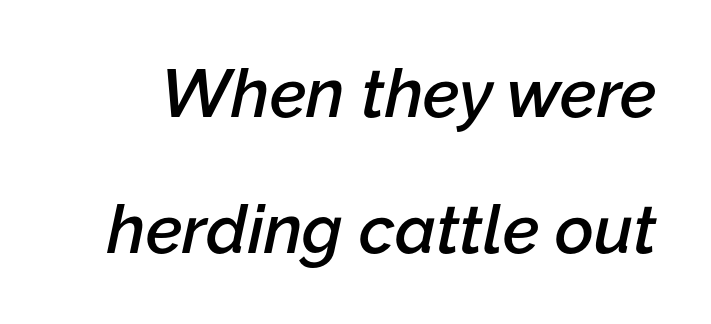
Q: Is the text bold? A: Semi-bold.
Q: Is the text italic (slanted)? A: Yes, it leans right by about 12 degrees.
Q: Is the text underlined? A: No.
Q: Is the spacing between letters normal or unusually wide? A: Normal.
Q: Is the spacing between lines tight, normal or loose? A: Loose.
Q: Width (condensed, normal, or wide)? A: Normal.
Q: Stroke contrast? A: Low.
Q: x-height? A: Medium.
Q: Monospaced? A: No.
